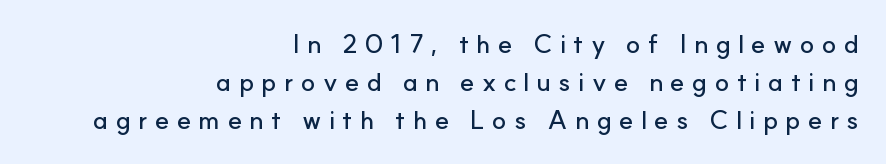
{"italic": "no", "underline": "no", "align": "right", "line_spacing": "normal", "line_spacing_ratio": 1.47, "letter_spacing": "wide", "letter_spacing_em": 0.28, "glyph_px": 26}
